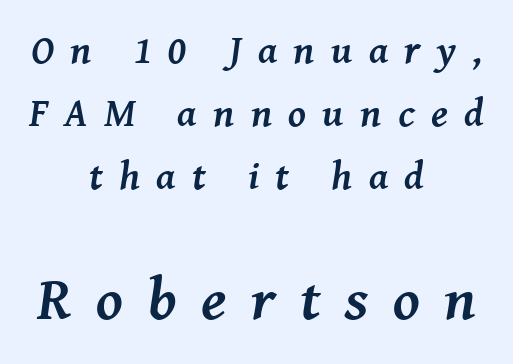
The image shows 60 px semibold serif type, italic (leaning right); set centered, normal line spacing (1.58x), unusually wide letter spacing (+0.41 em), not underlined; the second (bottom) block is 1.5x larger; medium stroke contrast and a medium x-height.
